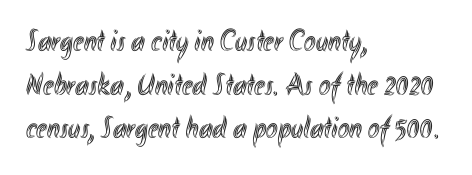
{"width": "condensed", "x_height": "small", "monospaced": "no", "underline": "no", "align": "left", "line_spacing": "normal", "line_spacing_ratio": 1.41, "letter_spacing": "normal", "letter_spacing_em": 0.0, "glyph_px": 31}
